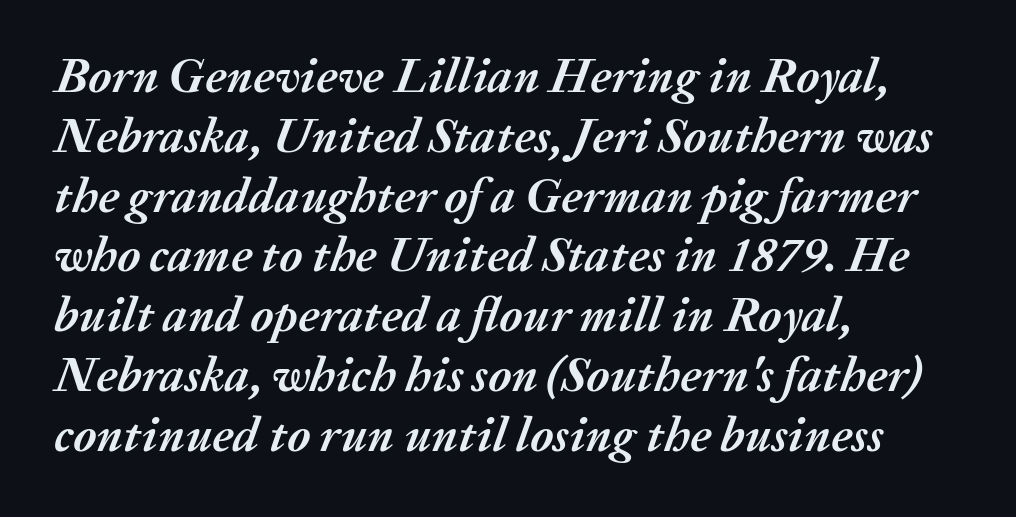
{"italic": "yes", "lean": "right", "slant_degrees": 20, "bold": "yes", "weight": "semibold", "width": "normal", "stroke_contrast": "medium", "x_height": "medium", "monospaced": "no", "underline": "no", "align": "left", "line_spacing_ratio": 1.22, "letter_spacing": "normal", "letter_spacing_em": 0.0, "glyph_px": 49}
